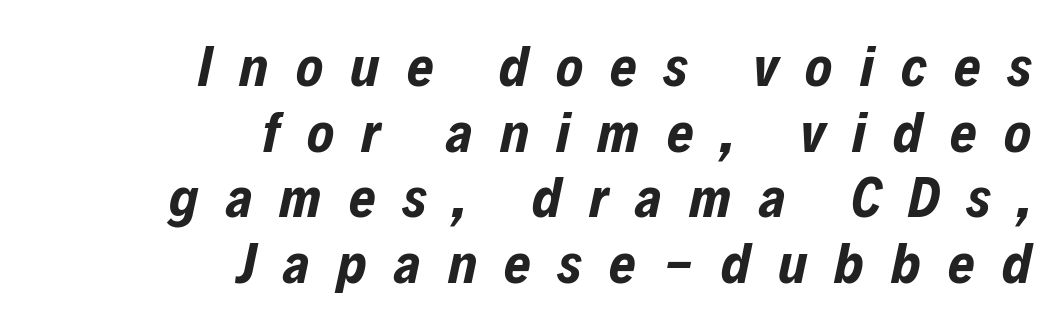
{"italic": "yes", "lean": "right", "slant_degrees": 12, "bold": "yes", "weight": "bold", "width": "condensed", "stroke_contrast": "low", "x_height": "medium", "monospaced": "no", "underline": "no", "align": "right", "line_spacing": "tight", "line_spacing_ratio": 1.15, "letter_spacing": "wide", "letter_spacing_em": 0.48, "glyph_px": 57}
